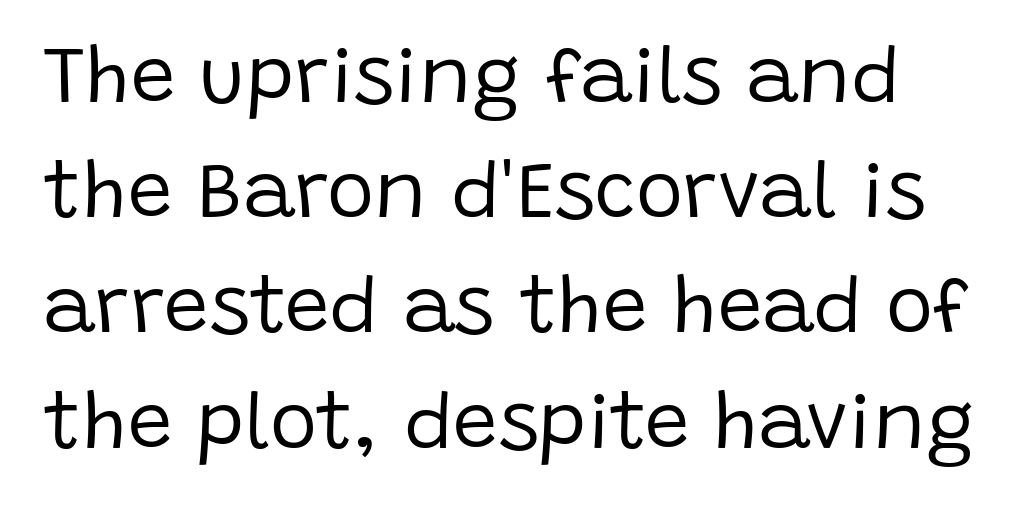
The image shows 80 px regular-weight sans-serif type, upright; set normal line spacing (1.44x), normal letter spacing, not underlined; low stroke contrast and a large x-height.
